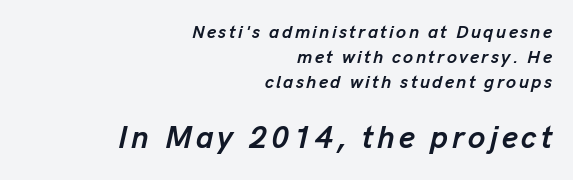
Q: Is the text bold? A: Yes.
Q: Is the text italic (slanted)? A: Yes, it leans right by about 13 degrees.
Q: Is the text underlined? A: No.
Q: How is the paragraph aligned? A: Right-aligned.
Q: Is the spacing between lines tight, normal or loose? A: Normal.
Q: Which block of text is set in a larger size, the first (top) or the second (bottom)? A: The second (bottom) one.
Q: Width (condensed, normal, or wide)? A: Normal.
Q: Stroke contrast? A: Low.
Q: x-height? A: Medium.
Q: Monospaced? A: No.
